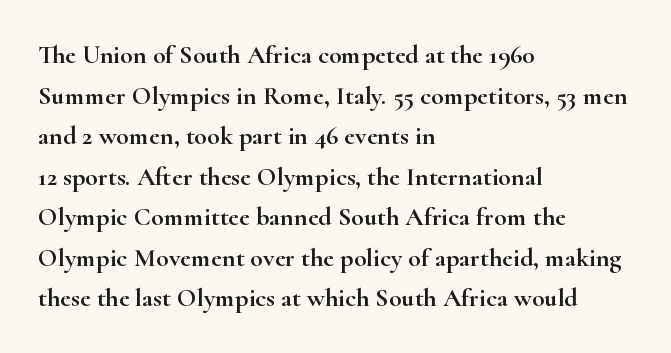
This rendering features lettering with no underline. How are the letters spaced? Ordinarily, with no added tracking. The setting favours the left margin, as ordinary paragraphs usually do. Does the lettering tilt? It doesn't — this is upright. Summary of vertical rhythm: regular, with standard interline spacing.
